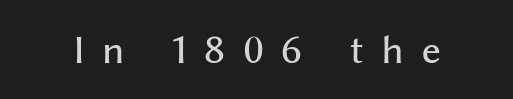
The image shows 36 px sans-serif type, upright; set unusually wide letter spacing (+0.49 em), not underlined; medium stroke contrast and a medium x-height.
